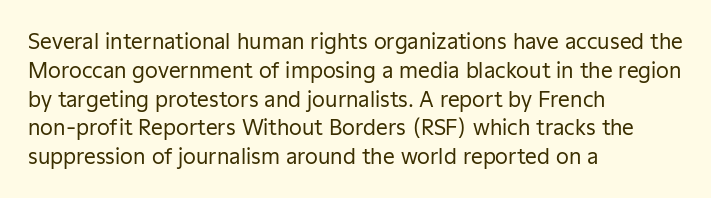
Each new line begins a customary step beneath the previous one. Stems here are at most as thick as an everyday book face. Words appear dense and cohesive because spacing is normal. Descenders hang freely into open space. The axis of the letterforms is exactly vertical.
